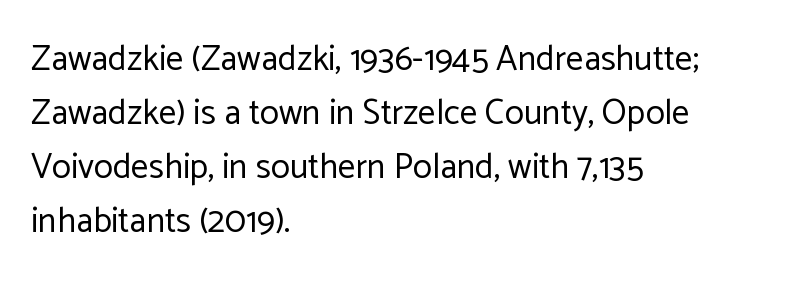
The glyphs are unaccompanied by any horizontal stroke below them. Regarding serifs, this sample does without them. The designer left line spacing at the default. What stands out about the letter spacing? Nothing — it is the standard amount. Each letter keeps its own natural width here, so spacing adapts to shape. These lines stack with their left ends in a neat column.
